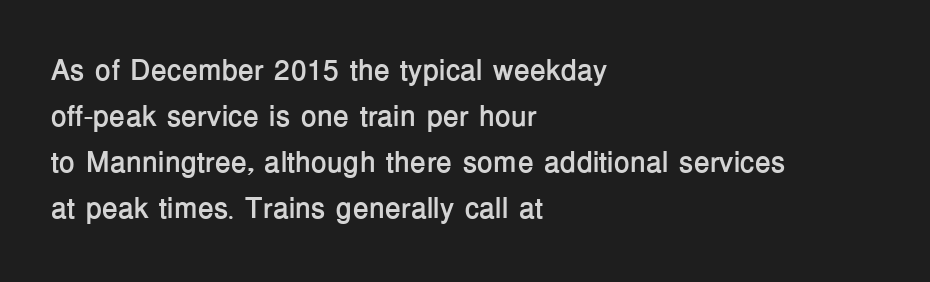
The image shows 29 px semibold sans-serif type, upright; set left-aligned, normal line spacing (1.59x), normal letter spacing, not underlined; low stroke contrast and a medium x-height.
